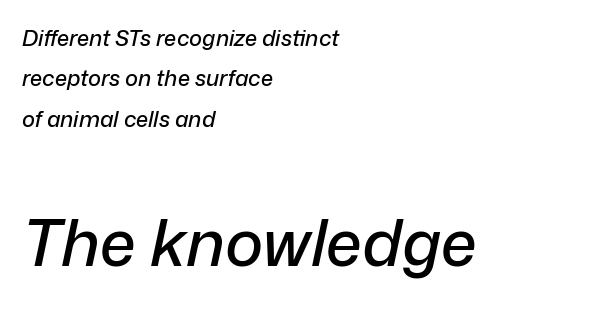
Characters follow at the spacing the type designer built in. The font's italic variant was chosen for this text. Descender tails drop into unmarked territory. Does the copy run flush right? No — it runs flush left. Does the bottom block carry the larger type? Yes, it does. The passage shown is typed in a proportional face where columns would drift.
